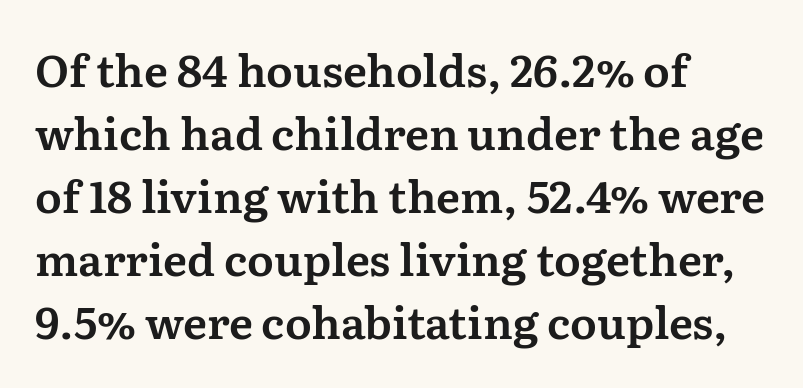
Q: Is the text italic (slanted)? A: No, it is upright.
Q: Is the typeface a serif or a sans-serif typeface? A: Serif.
Q: Is the text underlined? A: No.
Q: How is the paragraph aligned? A: Left-aligned.
Q: Is the spacing between letters normal or unusually wide? A: Normal.
Q: Is the spacing between lines tight, normal or loose? A: Normal.
Q: Width (condensed, normal, or wide)? A: Normal.
Q: Stroke contrast? A: Medium.
Q: x-height? A: Medium.
Q: Monospaced? A: No.
